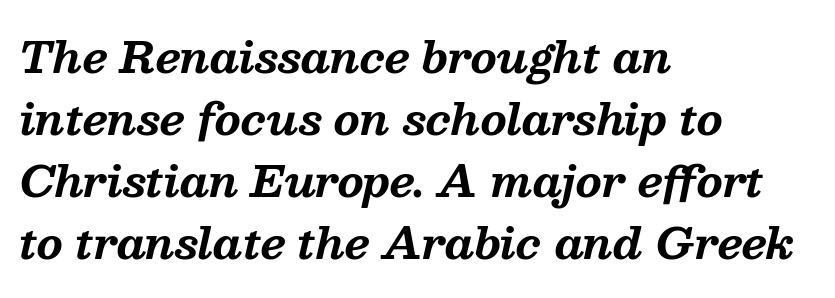
Here the designer chose a conventional face with non-uniform glyph widths. Serif or sans? Serif — the stroke terminals have little feet. This block has exactly the height ordinary leading produces. Nobody drew a line under any word here. In terms of weight, the rendering is a true, heavy bold. Italic? Definitely — the glyphs are oblique.
